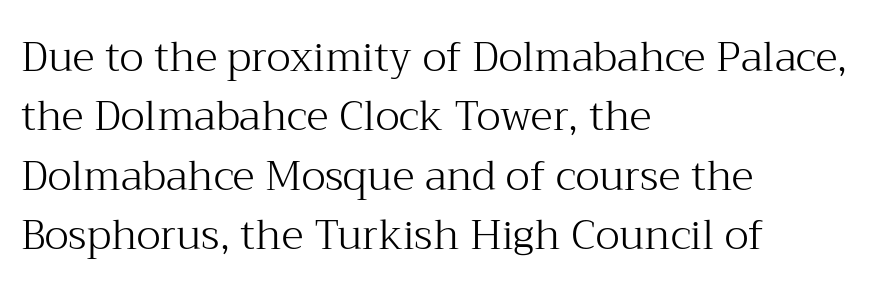
A bare baseline throughout the passage. Rendered with straight, roman letterforms. In terms of leading, this rendering sits right in the middle. Reading down the block, your eye returns to a fixed left position each line.
